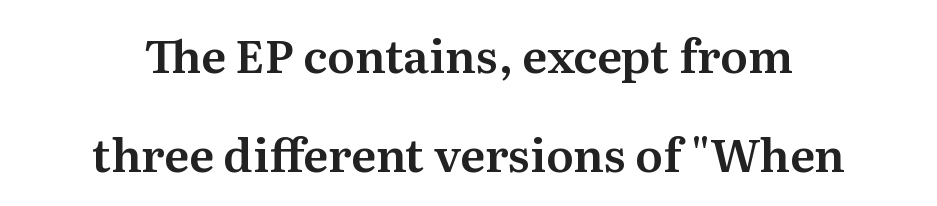
{"serif": "yes", "italic": "no", "width": "normal", "stroke_contrast": "medium", "x_height": "medium", "monospaced": "no", "underline": "no", "align": "center", "line_spacing": "loose", "line_spacing_ratio": 2.16, "letter_spacing": "normal", "letter_spacing_em": 0.0, "glyph_px": 46}
